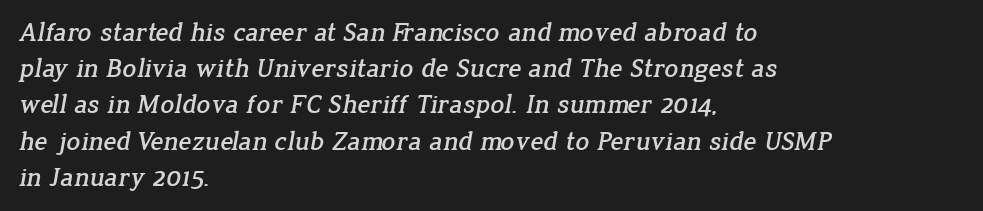
{"underline": "no", "align": "left", "line_spacing": "normal", "line_spacing_ratio": 1.34, "letter_spacing": "normal", "letter_spacing_em": 0.0, "glyph_px": 27}
